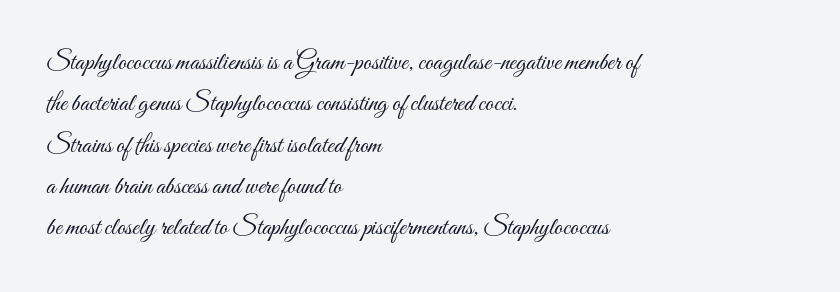
{"bold": "no", "underline": "no", "align": "left", "line_spacing": "normal", "line_spacing_ratio": 1.59, "letter_spacing": "normal", "letter_spacing_em": 0.0, "glyph_px": 26}
